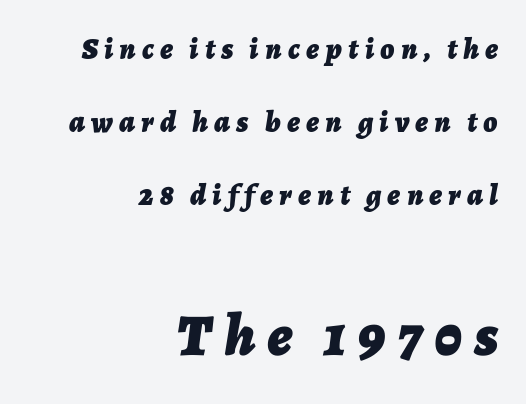
The image shows 59 px bold type, italic (leaning right); set right-aligned, loose line spacing (2.44x), unusually wide letter spacing (+0.21 em), not underlined; the second (bottom) block is 1.97x larger; low stroke contrast and a medium x-height.
